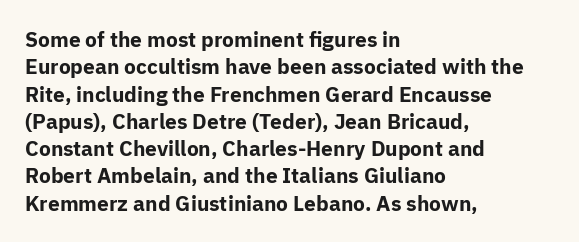
The image shows 21 px bold type, upright; set left-aligned, normal line spacing (1.3x), normal letter spacing, not underlined.
